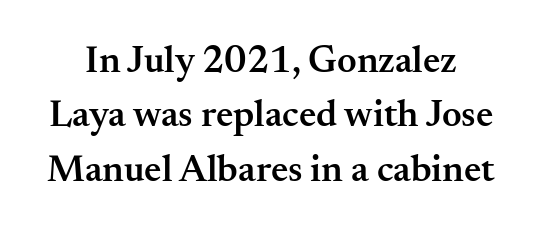
Each row of text sits above clean, open space. Varying glyph widths throughout — classic text-font behaviour. This is serif lettering, the kind often seen in printed books. The rendering uses a moderate line-height, typical for paragraphs.
